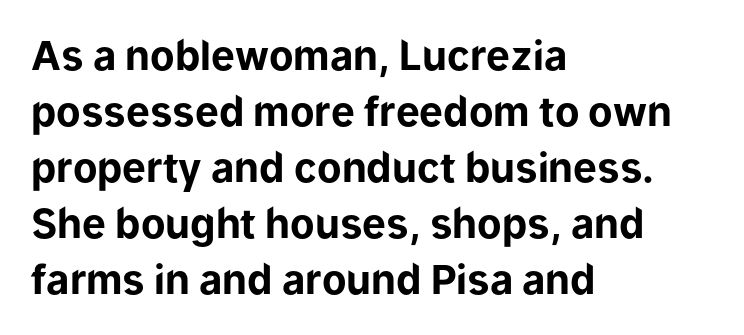
Honestly, the letter spacing is just normal — you wouldn't notice it. The font family rendered here belongs to the sans-serif group. The rendering uses natural spacing where letterforms have individual widths. When letters stand straight like this, we call the style roman or upright. Rule under the text: the space is simply empty. The text block is weighted toward the left margin, trailing off unevenly rightward.
